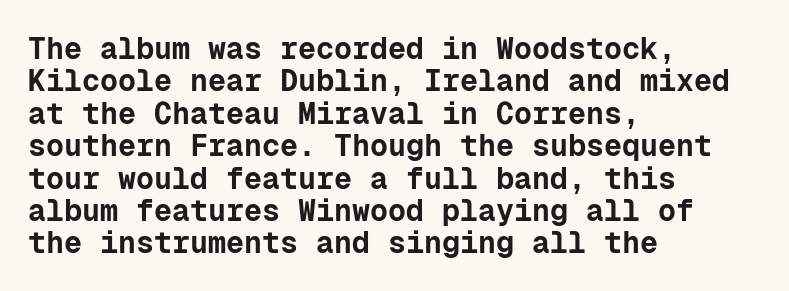
{"serif": "no", "italic": "no", "bold": "yes", "weight": "bold", "width": "normal", "stroke_contrast": "low", "x_height": "medium", "monospaced": "yes", "underline": "no", "align": "left", "line_spacing": "tight", "line_spacing_ratio": 1.08, "letter_spacing": "normal", "letter_spacing_em": 0.0, "glyph_px": 30}
